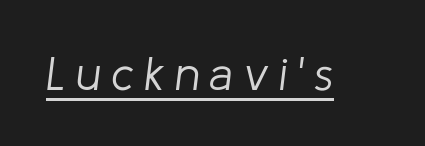
{"italic": "yes", "lean": "right", "slant_degrees": 8, "bold": "no", "weight": "light", "width": "normal", "stroke_contrast": "low", "x_height": "medium", "monospaced": "no", "underline": "yes", "letter_spacing": "wide", "letter_spacing_em": 0.21, "glyph_px": 47}
